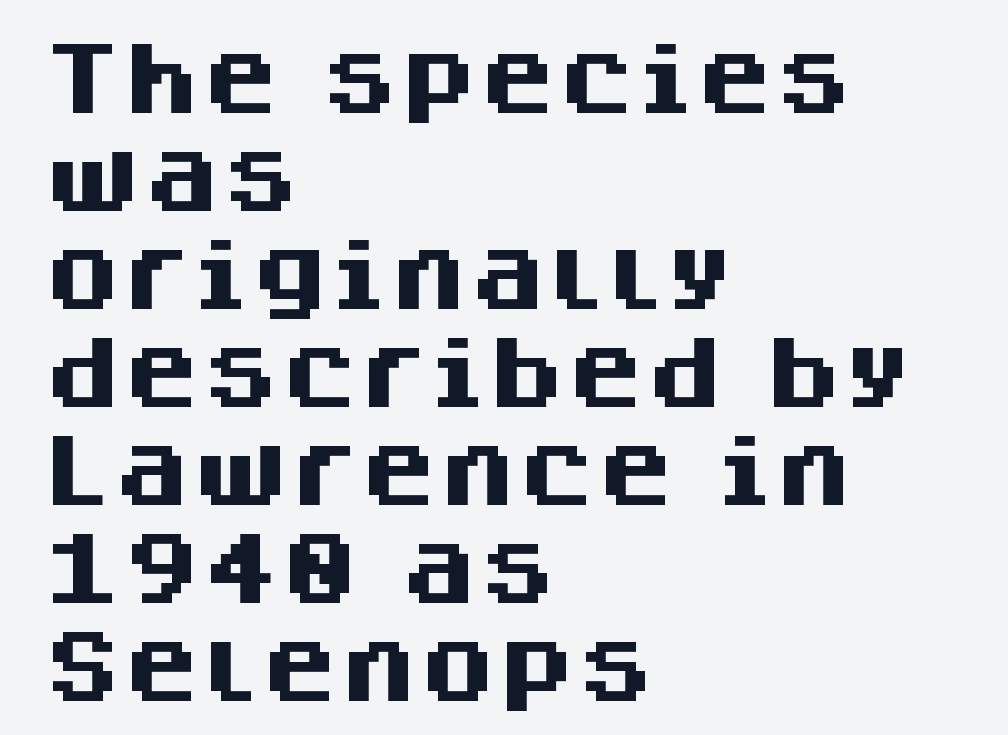
Regarding serifs, this sample does without them. You could call the tracking neutral — neither tight nor loose. Is the block centered? No — it sits flush against the left margin. Check the space under the baseline: it is left empty. If you drew a line through each stem, it would be perfectly vertical.
